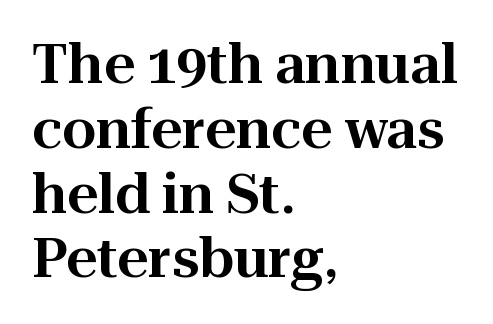
Q: Is the text italic (slanted)? A: No, it is upright.
Q: Is the typeface a serif or a sans-serif typeface? A: Serif.
Q: Is the text underlined? A: No.
Q: How is the paragraph aligned? A: Left-aligned.
Q: Is the spacing between letters normal or unusually wide? A: Normal.
Q: Width (condensed, normal, or wide)? A: Normal.
Q: Stroke contrast? A: High.
Q: x-height? A: Medium.
Q: Monospaced? A: No.
